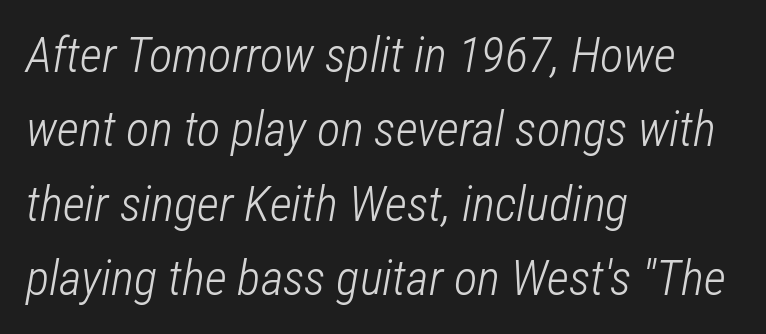
{"italic": "yes", "lean": "right", "slant_degrees": 12, "bold": "no", "weight": "light", "width": "condensed", "stroke_contrast": "low", "x_height": "medium", "monospaced": "no", "underline": "no", "align": "left", "line_spacing": "normal", "line_spacing_ratio": 1.52, "letter_spacing": "normal", "letter_spacing_em": 0.0, "glyph_px": 49}
